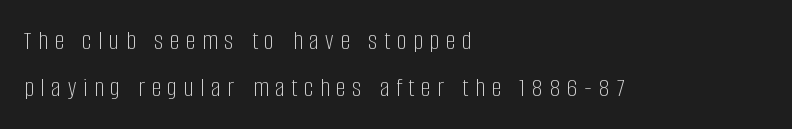
The image shows 27 px text type, upright; set left-aligned, line spacing 1.73x, unusually wide letter spacing (+0.25 em), not underlined.
